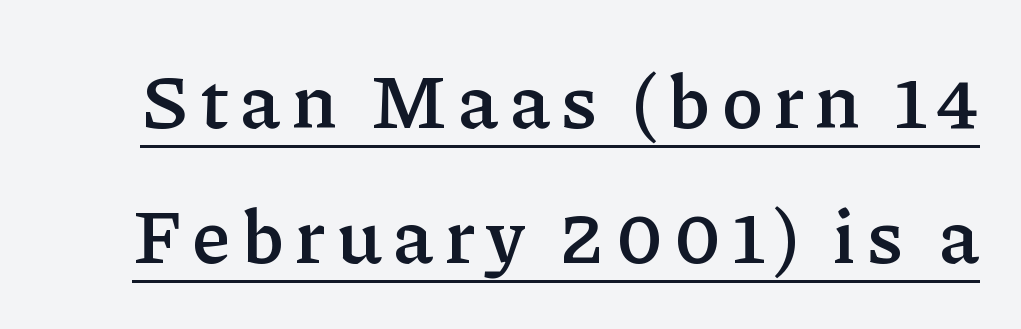
The image shows 77 px semibold serif type, upright; set line spacing 1.75x, underlined; low stroke contrast and a medium x-height.
